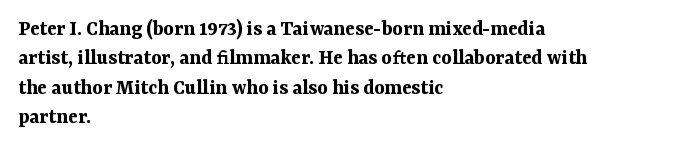
Q: Is the text bold? A: Yes.
Q: Is the text italic (slanted)? A: No, it is upright.
Q: Is the text underlined? A: No.
Q: How is the paragraph aligned? A: Left-aligned.
Q: Is the spacing between letters normal or unusually wide? A: Normal.
Q: Is the spacing between lines tight, normal or loose? A: Normal.
